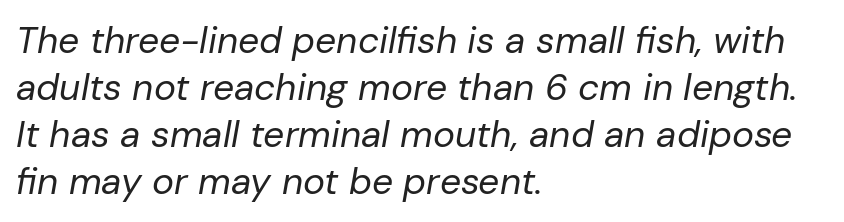
The image shows 37 px regular-weight type, italic (leaning right); set left-aligned, normal line spacing (1.27x), normal letter spacing, not underlined; low stroke contrast and a medium x-height.
